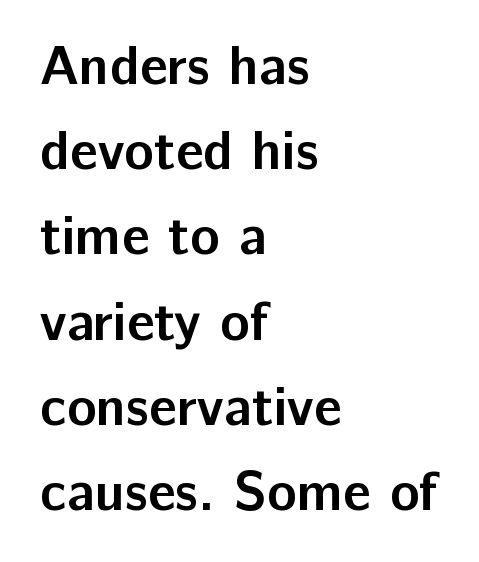
Is there any slant? The stems are plumb. Weight: bold. Letter spacing: default. Does the copy run flush right? No — it runs flush left. You could not count columns in this text — the font is proportionally spaced.
